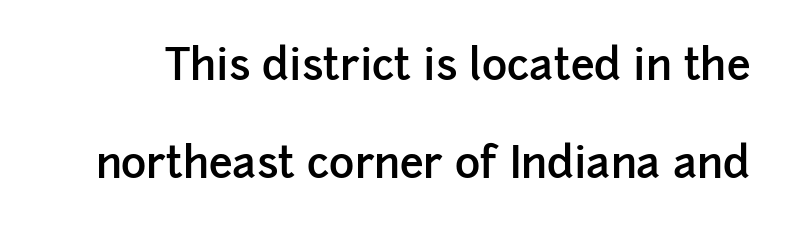
The glyphs have the mass of a demibold cut, below bold. Underlining? Definitely not there. The text was rendered using a sans face with plain stroke endings. The face used here is rendered with its standard letterfit. What's the leading like? Stretched, with rows far apart.
